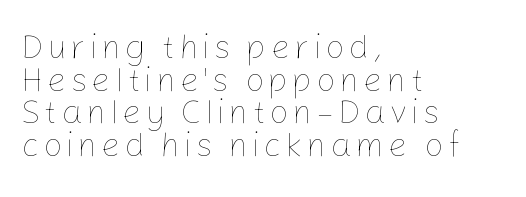
The passage shown is not bold in any degree. You could not count columns in this text — the font is proportionally spaced. The typography opts for an upright posture over an oblique one. The designer dialed line spacing down below the default. The zone under the glyphs is completely vacant. Left-aligned paragraph, ragged on the right.
